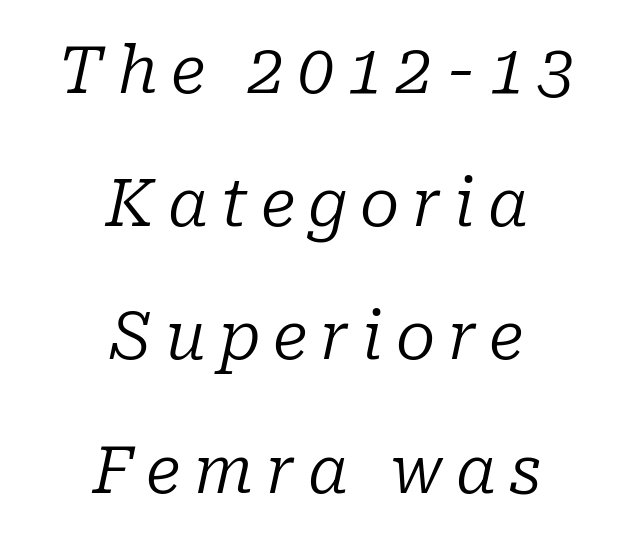
Q: Is the text bold? A: No.
Q: Is the text italic (slanted)? A: Yes, it leans right by about 10 degrees.
Q: Is the typeface a serif or a sans-serif typeface? A: Serif.
Q: Is the text underlined? A: No.
Q: How is the paragraph aligned? A: Centered.
Q: Is the spacing between letters normal or unusually wide? A: Unusually wide.
Q: Is the spacing between lines tight, normal or loose? A: Loose.
Q: Width (condensed, normal, or wide)? A: Normal.
Q: Stroke contrast? A: Low.
Q: x-height? A: Medium.
Q: Monospaced? A: No.
